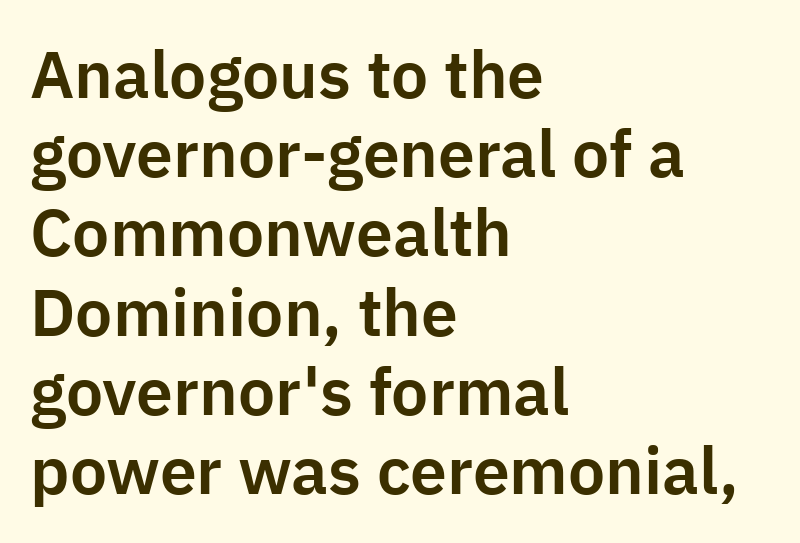
The line texture is even and compact thanks to regular tracking. Just letters on the line, the space beneath them empty. The letters carry no serifs — their stems end cleanly without finishing strokes. A roman cut, with each character standing at attention. Spacing verdict: proportional, widths tailored to each character.
